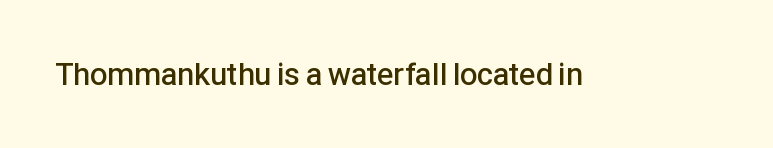
{"serif": "no", "italic": "no", "bold": "semi", "weight": "semibold", "width": "normal", "stroke_contrast": "low", "x_height": "medium", "monospaced": "no", "underline": "no", "letter_spacing": "normal", "letter_spacing_em": 0.0, "glyph_px": 31}
